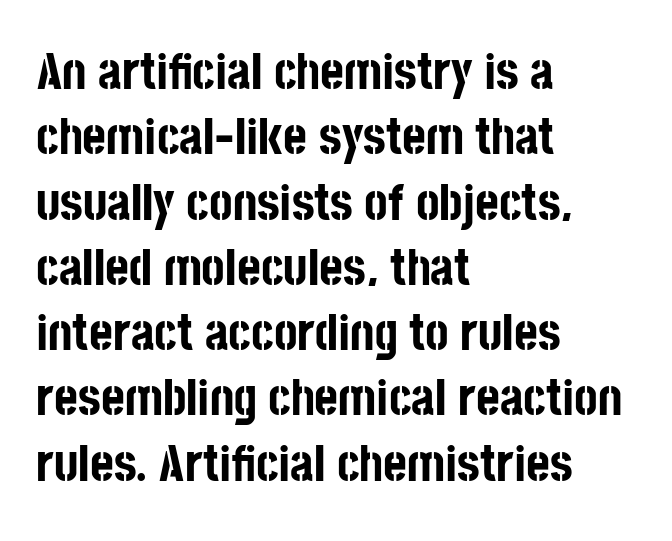
{"serif": "no", "italic": "no", "bold": "yes", "weight": "bold", "width": "condensed", "stroke_contrast": "low", "x_height": "large", "monospaced": "no", "underline": "no", "align": "left", "line_spacing": "normal", "line_spacing_ratio": 1.28, "letter_spacing": "normal", "letter_spacing_em": 0.0, "glyph_px": 51}
